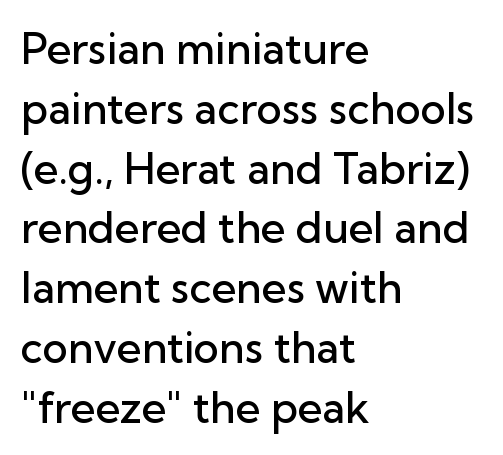
Just letters on the line, the space beneath them empty. The block of text has a typical density, with ordinary space between rows. Every stem runs plumb, perpendicular to the baseline. What stands out about the letter spacing? Nothing — it is the standard amount.
